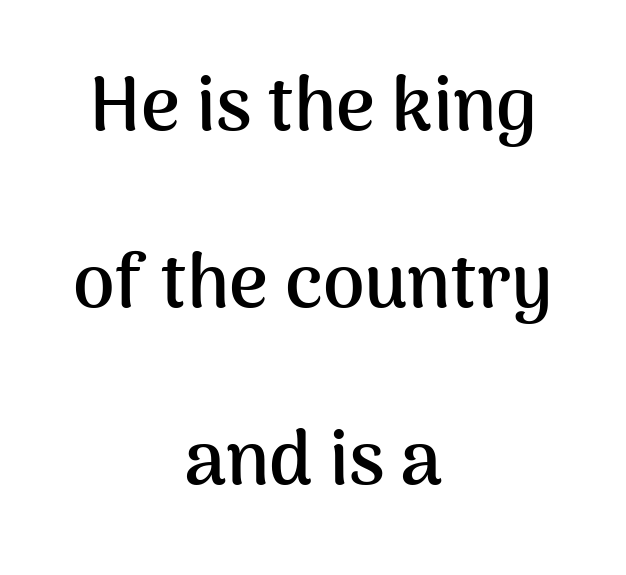
{"serif": "no", "italic": "no", "bold": "yes", "weight": "semibold", "width": "normal", "stroke_contrast": "medium", "x_height": "medium", "monospaced": "no", "underline": "no", "align": "center", "line_spacing": "loose", "line_spacing_ratio": 2.36, "letter_spacing": "normal", "letter_spacing_em": 0.0, "glyph_px": 75}
